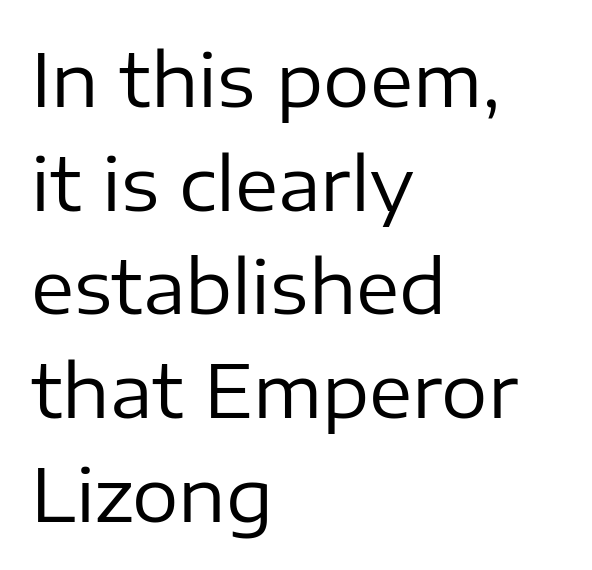
{"serif": "no", "italic": "no", "bold": "no", "weight": "regular", "width": "normal", "stroke_contrast": "low", "x_height": "medium", "monospaced": "no", "underline": "no", "align": "left", "line_spacing": "normal", "line_spacing_ratio": 1.42, "letter_spacing": "normal", "letter_spacing_em": 0.0, "glyph_px": 73}
